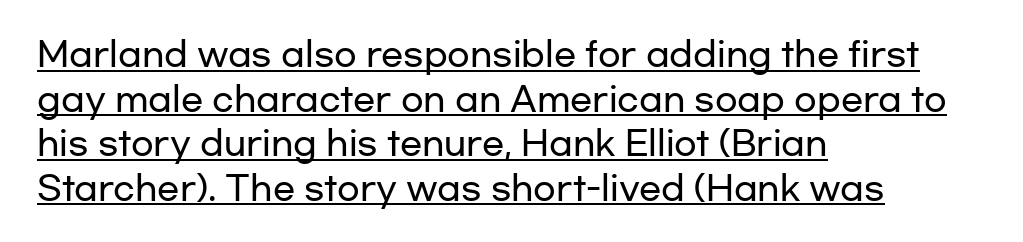
Q: Is the text italic (slanted)? A: No, it is upright.
Q: Is the typeface a serif or a sans-serif typeface? A: Sans-serif.
Q: Is the text underlined? A: Yes.
Q: How is the paragraph aligned? A: Left-aligned.
Q: Is the spacing between letters normal or unusually wide? A: Normal.
Q: Is the spacing between lines tight, normal or loose? A: Normal.
Q: Width (condensed, normal, or wide)? A: Wide.
Q: Stroke contrast? A: Low.
Q: x-height? A: Medium.
Q: Monospaced? A: No.
